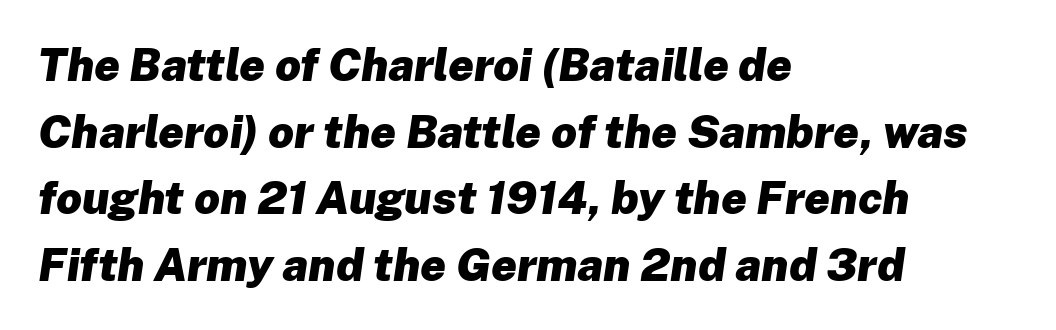
Q: Is the text bold? A: Yes.
Q: Is the text italic (slanted)? A: Yes, it leans right by about 8 degrees.
Q: Is the text underlined? A: No.
Q: How is the paragraph aligned? A: Left-aligned.
Q: Is the spacing between letters normal or unusually wide? A: Normal.
Q: Is the spacing between lines tight, normal or loose? A: Normal.
Q: Width (condensed, normal, or wide)? A: Normal.
Q: Stroke contrast? A: Low.
Q: x-height? A: Medium.
Q: Monospaced? A: No.
